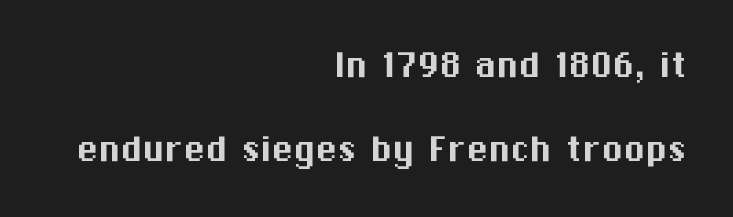
The image shows 44 px sans-serif type, upright; set right-aligned, loose line spacing (1.91x), normal letter spacing, not underlined; medium stroke contrast and a medium x-height.
